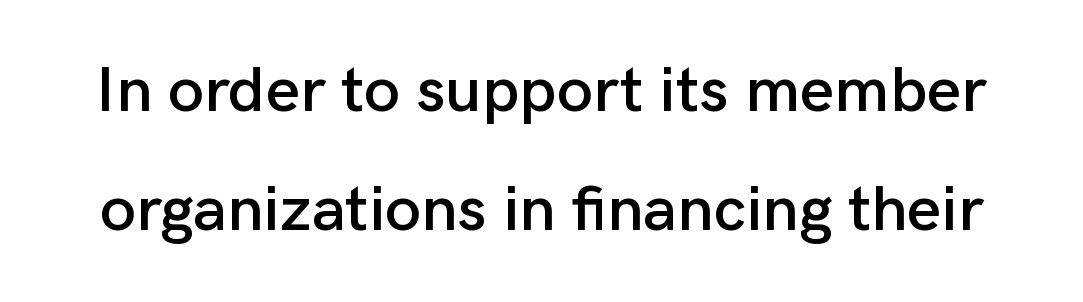
Q: Is the text italic (slanted)? A: No, it is upright.
Q: Is the typeface a serif or a sans-serif typeface? A: Sans-serif.
Q: Is the text underlined? A: No.
Q: Is the spacing between letters normal or unusually wide? A: Normal.
Q: Width (condensed, normal, or wide)? A: Normal.
Q: Stroke contrast? A: Low.
Q: x-height? A: Medium.
Q: Monospaced? A: No.
